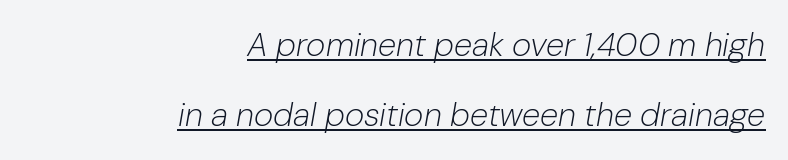
Q: Is the text bold? A: No.
Q: Is the text italic (slanted)? A: Yes, it leans right by about 10 degrees.
Q: Is the text underlined? A: Yes.
Q: How is the paragraph aligned? A: Right-aligned.
Q: Is the spacing between letters normal or unusually wide? A: Normal.
Q: Is the spacing between lines tight, normal or loose? A: Loose.
Q: Width (condensed, normal, or wide)? A: Normal.
Q: Stroke contrast? A: Low.
Q: x-height? A: Medium.
Q: Monospaced? A: No.
